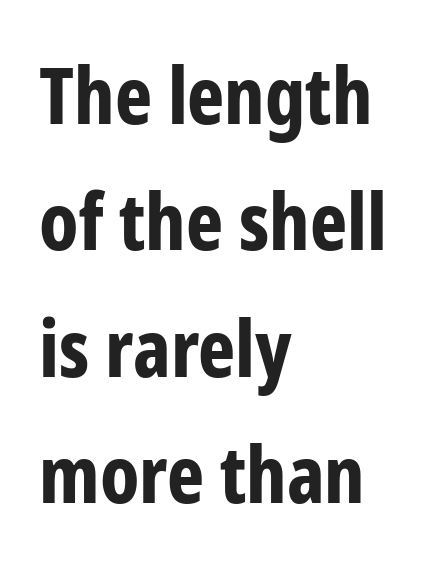
{"serif": "no", "italic": "no", "bold": "yes", "weight": "bold", "width": "condensed", "stroke_contrast": "low", "x_height": "medium", "monospaced": "no", "underline": "no", "align": "left", "line_spacing": "normal", "line_spacing_ratio": 1.6, "letter_spacing": "normal", "letter_spacing_em": 0.0, "glyph_px": 79}
